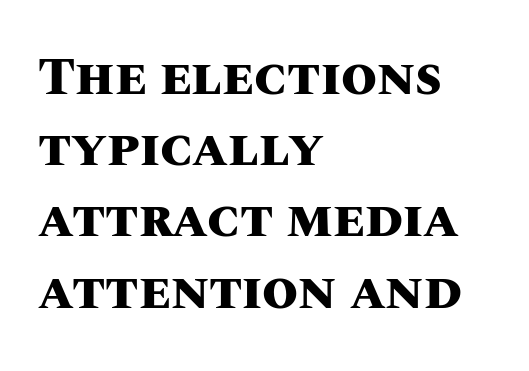
Honestly, the row spacing looks completely unremarkable. This sample has the flowing, uneven cadence of proportional lettering. Compared with typical body copy, the letter spacing here is the same. A bare baseline throughout the passage. These lines stack with their left ends in a neat column.
